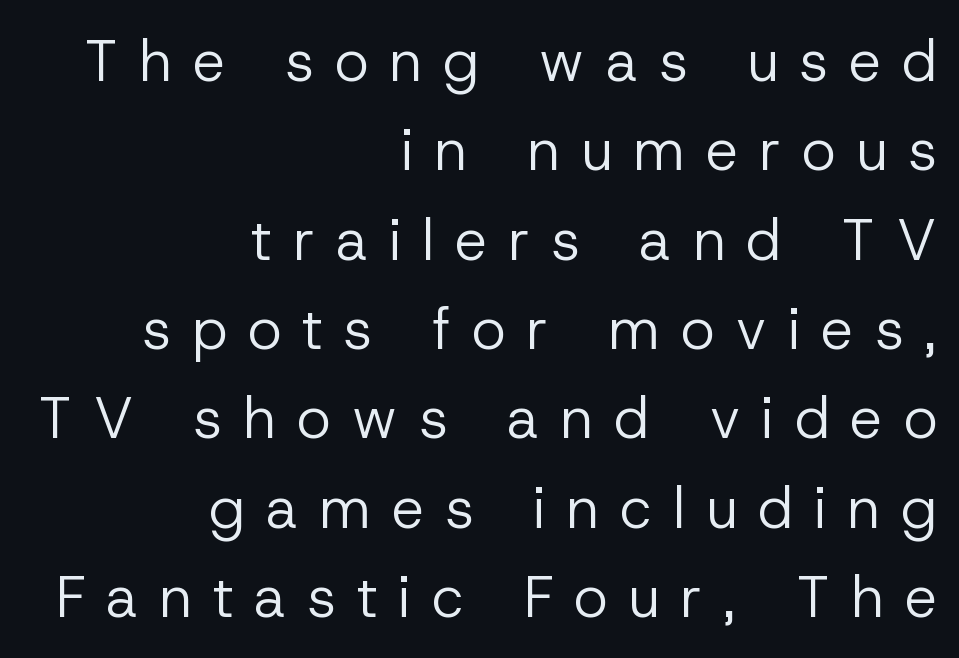
This sample uses a sans-serif face. Quick note: not italic, upright. The glyphs are unaccompanied by any horizontal stroke below them. Ink coverage per letter is moderate at most. The face used here is proportionally spaced, like ordinary book or web type. Someone cranked the tracking dial way up on this one.
